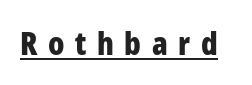
{"serif": "no", "italic": "no", "bold": "yes", "weight": "bold", "width": "condensed", "stroke_contrast": "low", "x_height": "medium", "monospaced": "no", "underline": "yes", "letter_spacing": "wide", "letter_spacing_em": 0.33, "glyph_px": 32}
